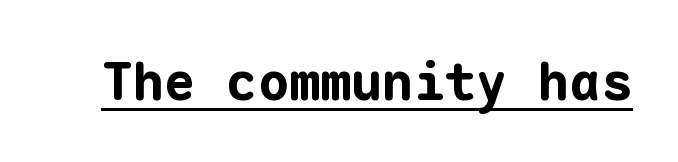
Q: Is the text bold? A: Yes.
Q: Is the text italic (slanted)? A: No, it is upright.
Q: Is the typeface a serif or a sans-serif typeface? A: Sans-serif.
Q: Is the text underlined? A: Yes.
Q: Is the spacing between letters normal or unusually wide? A: Normal.
Q: Width (condensed, normal, or wide)? A: Normal.
Q: Stroke contrast? A: Low.
Q: x-height? A: Medium.
Q: Monospaced? A: Yes.
